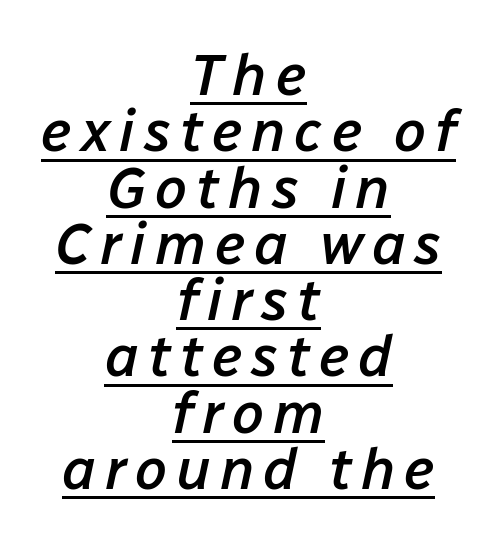
Q: Is the text bold? A: Semi-bold.
Q: Is the text italic (slanted)? A: Yes, it leans right by about 12 degrees.
Q: Is the text underlined? A: Yes.
Q: How is the paragraph aligned? A: Centered.
Q: Is the spacing between lines tight, normal or loose? A: Tight.
Q: Width (condensed, normal, or wide)? A: Normal.
Q: Stroke contrast? A: Low.
Q: x-height? A: Medium.
Q: Monospaced? A: No.
